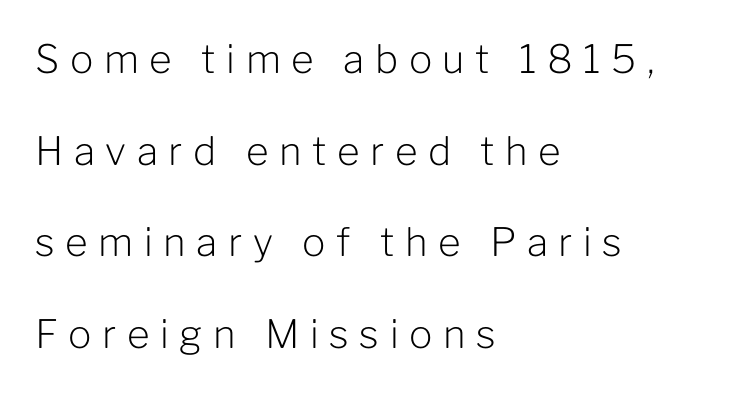
The image shows 39 px light sans-serif type, upright; set left-aligned, loose line spacing (2.35x), unusually wide letter spacing (+0.27 em), not underlined; low stroke contrast and a medium x-height.
